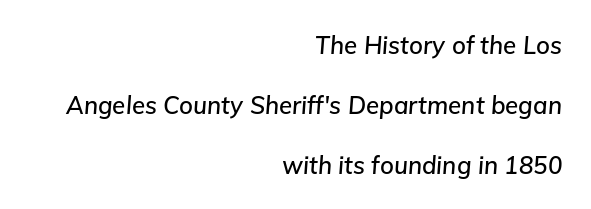
Posture: slanted. Type without underlining. Observe the ordinary spacing: letters are neighbours, not strangers. Horizontally, the lines are justified to the trailing edge only. Compared with typical paragraphs, the rows here are farther apart.
